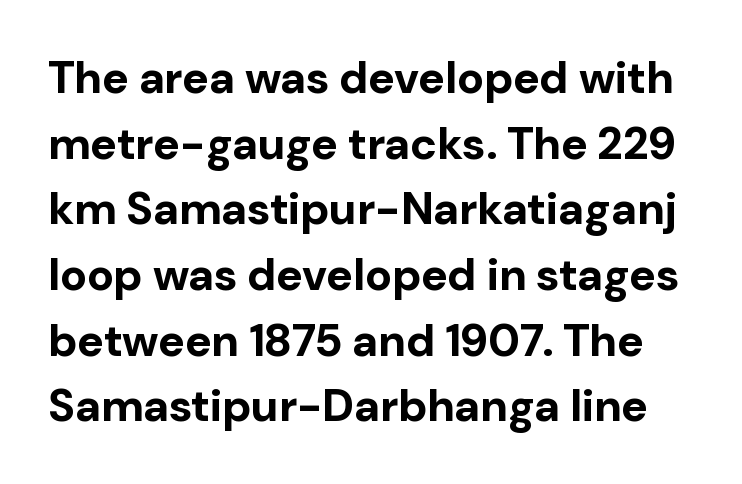
Q: Is the text bold? A: Yes.
Q: Is the text italic (slanted)? A: No, it is upright.
Q: Is the typeface a serif or a sans-serif typeface? A: Sans-serif.
Q: Is the text underlined? A: No.
Q: Is the spacing between letters normal or unusually wide? A: Normal.
Q: Is the spacing between lines tight, normal or loose? A: Normal.
Q: Width (condensed, normal, or wide)? A: Normal.
Q: Stroke contrast? A: Low.
Q: x-height? A: Medium.
Q: Monospaced? A: No.
